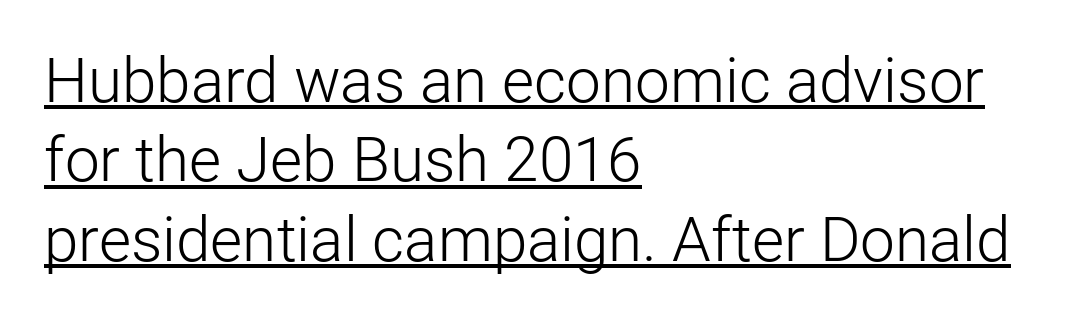
The image shows 62 px light sans-serif type, upright; set left-aligned, normal line spacing (1.28x), normal letter spacing, underlined; low stroke contrast and a medium x-height.
